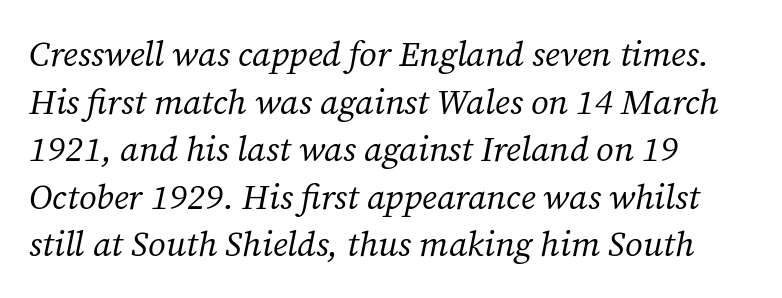
The image shows 35 px regular-weight serif type, italic (leaning right); set left-aligned, normal line spacing (1.36x), normal letter spacing, not underlined; medium stroke contrast and a medium x-height.
